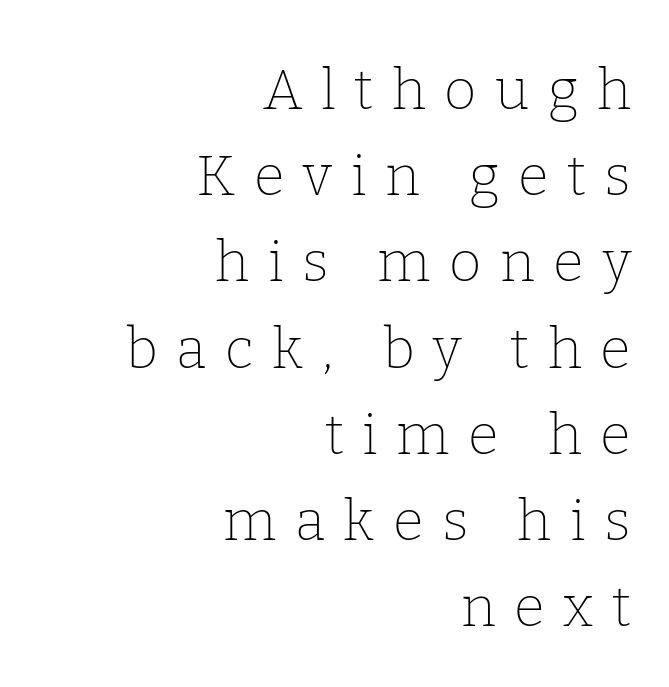
Q: Is the text bold? A: No.
Q: Is the text italic (slanted)? A: No, it is upright.
Q: Is the typeface a serif or a sans-serif typeface? A: Serif.
Q: Is the text underlined? A: No.
Q: How is the paragraph aligned? A: Right-aligned.
Q: Is the spacing between letters normal or unusually wide? A: Unusually wide.
Q: Is the spacing between lines tight, normal or loose? A: Normal.
Q: Width (condensed, normal, or wide)? A: Normal.
Q: Stroke contrast? A: Low.
Q: x-height? A: Medium.
Q: Monospaced? A: No.
